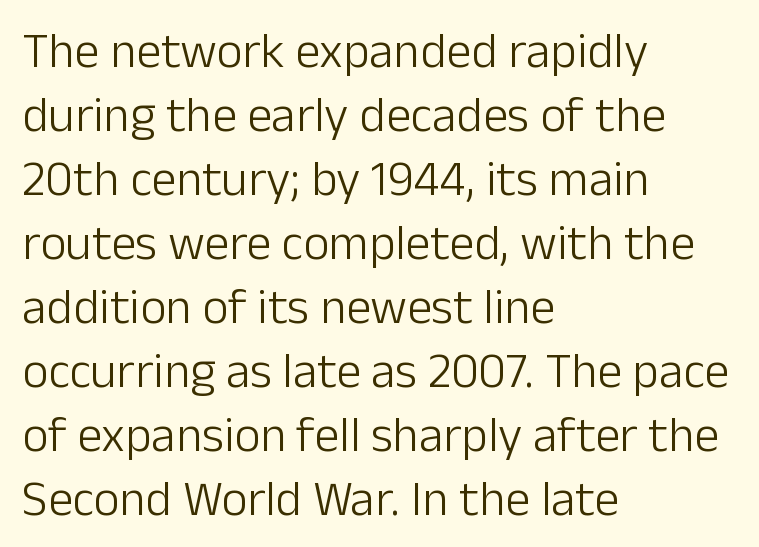
The image shows 50 px light sans-serif type, upright; set left-aligned, normal line spacing (1.28x), normal letter spacing, not underlined; low stroke contrast and a medium x-height.
